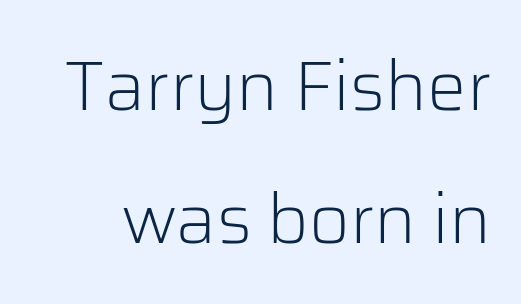
{"serif": "no", "italic": "no", "bold": "no", "weight": "light", "width": "normal", "stroke_contrast": "low", "x_height": "medium", "monospaced": "no", "underline": "no", "line_spacing": "loose", "line_spacing_ratio": 1.9, "letter_spacing": "normal", "letter_spacing_em": 0.0, "glyph_px": 70}
